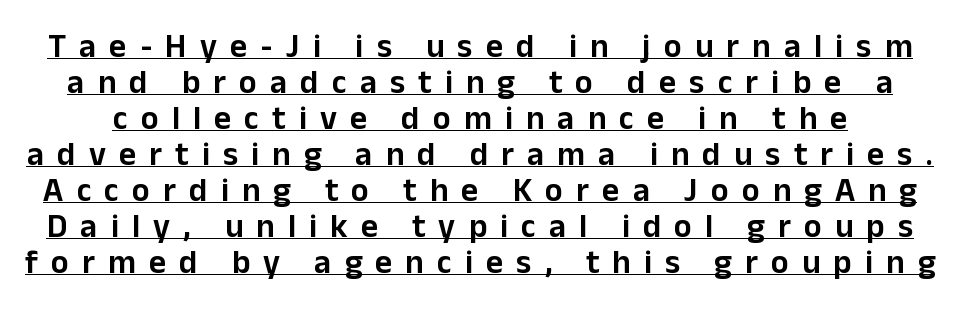
The image shows 33 px sans-serif type, upright; set tight line spacing (1.09x), unusually wide letter spacing (+0.4 em), underlined; low stroke contrast and a medium x-height.
